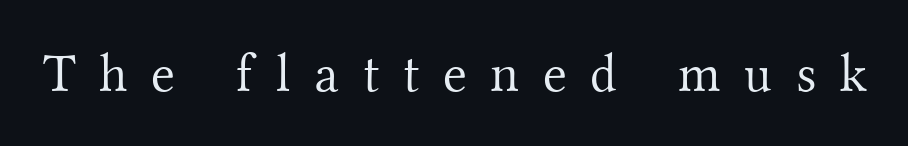
{"serif": "yes", "italic": "no", "bold": "no", "weight": "light", "width": "normal", "stroke_contrast": "medium", "x_height": "small", "monospaced": "no", "underline": "no", "letter_spacing": "wide", "letter_spacing_em": 0.43, "glyph_px": 55}
